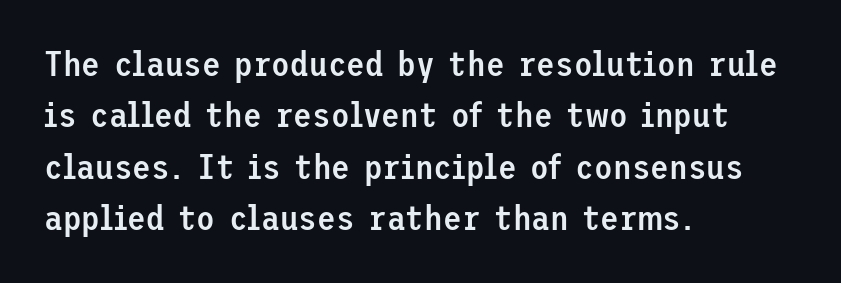
The image shows 34 px semibold sans-serif type, upright; set left-aligned, normal line spacing (1.51x), normal letter spacing, not underlined; low stroke contrast and a medium x-height.
